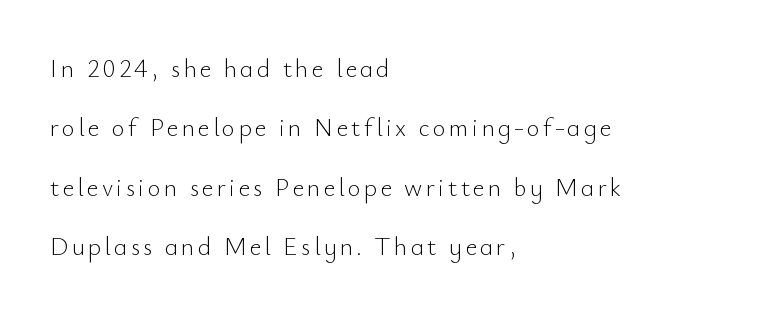
The image shows 25 px text type, upright; set left-aligned, loose line spacing (2.38x), not underlined.
